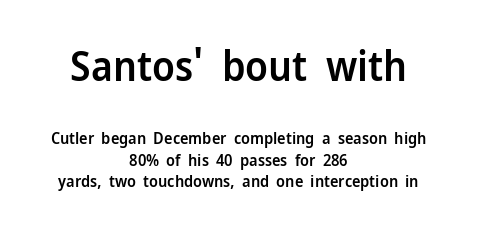
Q: Is the text bold? A: Semi-bold.
Q: Is the text italic (slanted)? A: No, it is upright.
Q: Is the typeface a serif or a sans-serif typeface? A: Sans-serif.
Q: Is the text underlined? A: No.
Q: How is the paragraph aligned? A: Centered.
Q: Is the spacing between letters normal or unusually wide? A: Normal.
Q: Is the spacing between lines tight, normal or loose? A: Normal.
Q: Which block of text is set in a larger size, the first (top) or the second (bottom)? A: The first (top) one.
Q: Width (condensed, normal, or wide)? A: Normal.
Q: Stroke contrast? A: Low.
Q: x-height? A: Medium.
Q: Monospaced? A: No.
